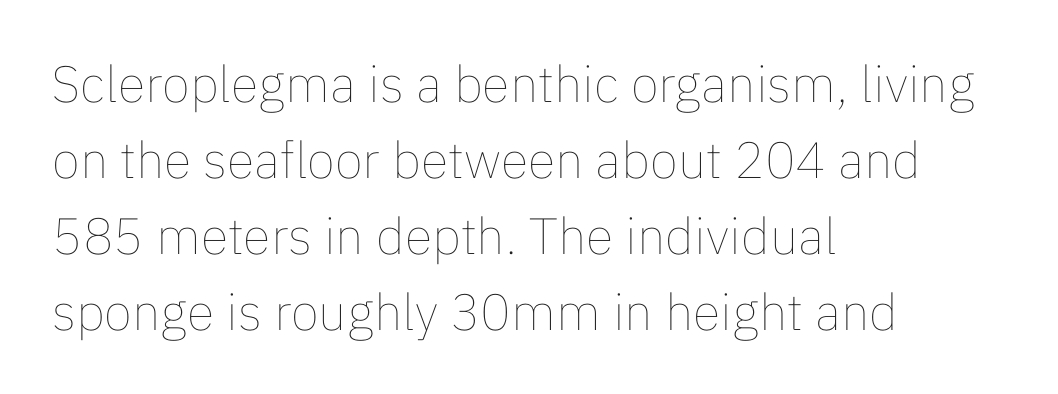
Q: Is the text bold? A: No.
Q: Is the text italic (slanted)? A: No, it is upright.
Q: Is the text underlined? A: No.
Q: How is the paragraph aligned? A: Left-aligned.
Q: Is the spacing between letters normal or unusually wide? A: Normal.
Q: Is the spacing between lines tight, normal or loose? A: Normal.
Q: Width (condensed, normal, or wide)? A: Normal.
Q: Stroke contrast? A: Low.
Q: x-height? A: Medium.
Q: Monospaced? A: No.
